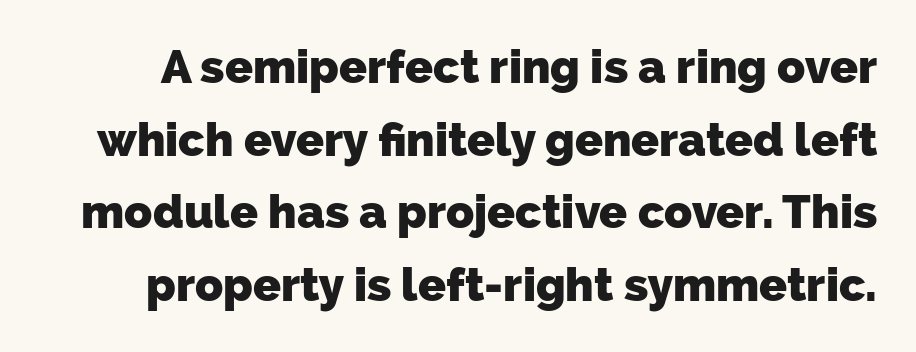
{"serif": "no", "bold": "yes", "weight": "heavy", "width": "normal", "stroke_contrast": "low", "x_height": "medium", "monospaced": "no", "underline": "no", "line_spacing": "normal", "line_spacing_ratio": 1.58, "letter_spacing": "normal", "letter_spacing_em": 0.0, "glyph_px": 46}
